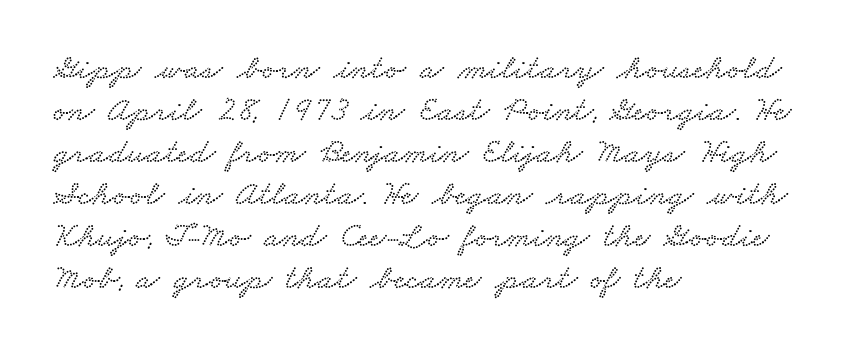
Between one letter and the next there's only the usual sliver of space. The lines in this sample share a left origin and differ only in where they stop. No word sits above an underline. Think of a printed novel: that variable character pitch is what you see here.
